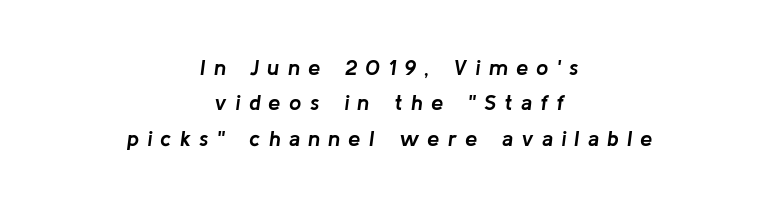
Q: Is the text bold? A: Yes.
Q: Is the text italic (slanted)? A: Yes, it leans right by about 8 degrees.
Q: Is the text underlined? A: No.
Q: How is the paragraph aligned? A: Centered.
Q: Is the spacing between letters normal or unusually wide? A: Unusually wide.
Q: Is the spacing between lines tight, normal or loose? A: Normal.
